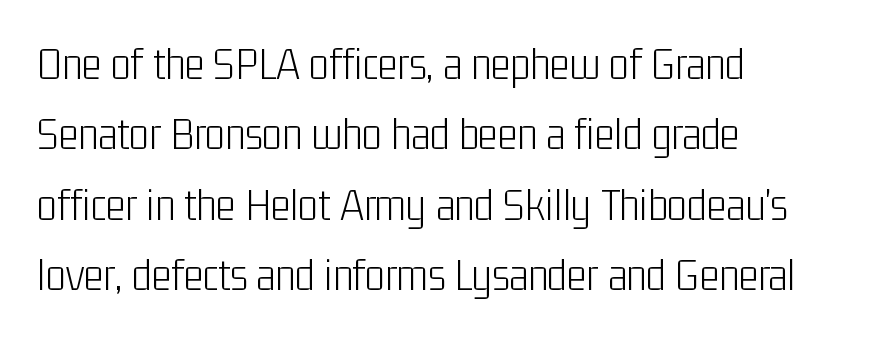
The letters advance in unequal steps, a hallmark of proportional type. Each line starts at the same left margin while the right side varies. The tracking reads as untouched default to a designer's eye. Stem width sits at or under what a default text font uses. The typeface chosen for these lines omits serifs. If you measured baseline to baseline, you'd find a middling distance.
